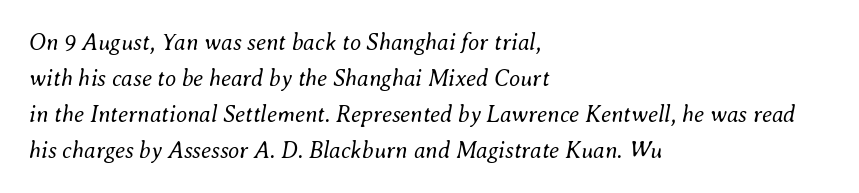
Bold? No — there's no thickening of the strokes. Tall strokes in this sample are angled rather than plumb. This rendering leaves character spacing at its baseline value. A student would call this left alignment; a typographer would say flush left, rag right.
